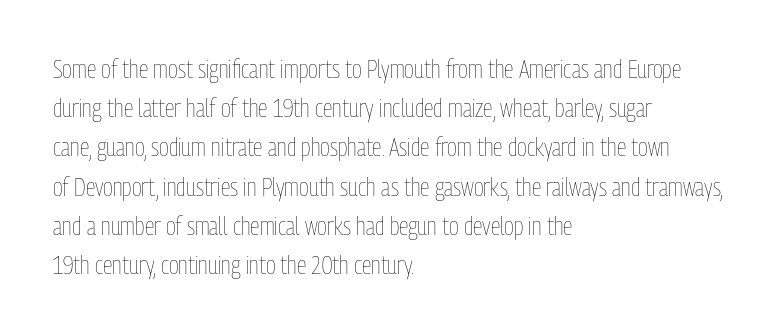
Is this a heavy cut? Hardly; it is regular or lighter. In CSS terms this would be text-align: left. Words appear dense and cohesive because spacing is normal. The gap between lines stays unmarked. Reading down the column, the eye jumps a familiar distance to each next line. This is roman type, the default non-slanted kind.
